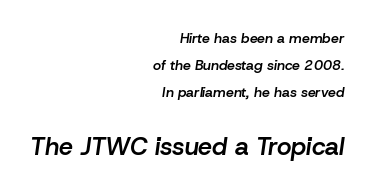
Letter spacing: default. The emphasis by scale lands on block number two, below. Bare-footed words on every line. Leftover space on each line is placed entirely before the opening word. Reading down the column, the eye jumps a long way to each next line. Every character sits at an angle, as italics do.
